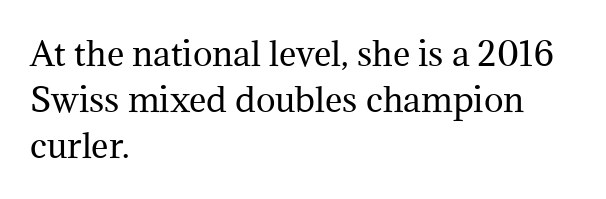
{"serif": "yes", "italic": "no", "bold": "no", "weight": "regular", "width": "normal", "stroke_contrast": "medium", "x_height": "medium", "monospaced": "no", "underline": "no", "align": "left", "line_spacing": "normal", "line_spacing_ratio": 1.4, "letter_spacing": "normal", "letter_spacing_em": 0.0, "glyph_px": 33}
